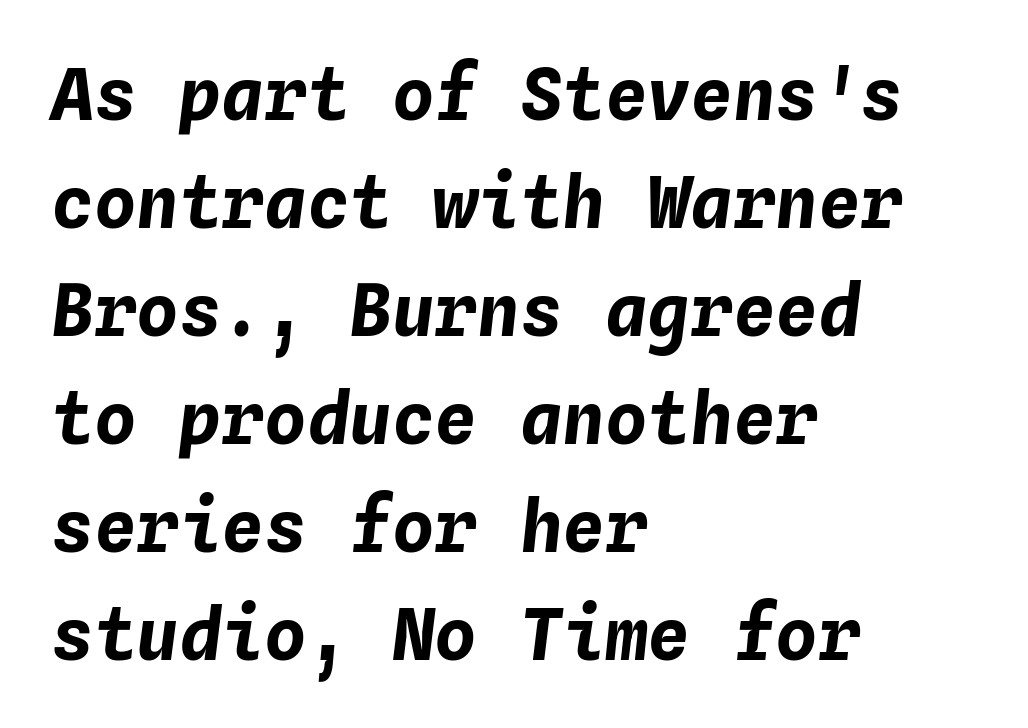
You could call the tracking neutral — neither tight nor loose. The line-height multiplier appears to be the usual default. The space directly below the letters is spotless. Fixed-width glyphs throughout — classic coding-font behaviour. I'd describe the lettering as bold — thick and assertive.
